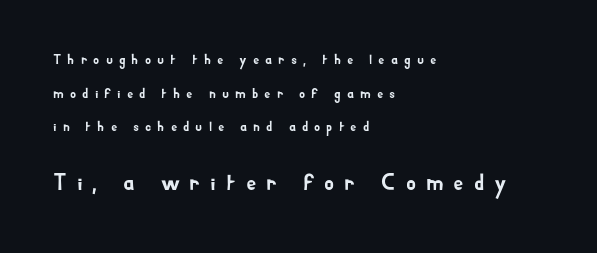
Q: Is the text italic (slanted)? A: No, it is upright.
Q: Is the text underlined? A: No.
Q: How is the paragraph aligned? A: Left-aligned.
Q: Is the spacing between letters normal or unusually wide? A: Unusually wide.
Q: Is the spacing between lines tight, normal or loose? A: Loose.
Q: Which block of text is set in a larger size, the first (top) or the second (bottom)? A: The second (bottom) one.
